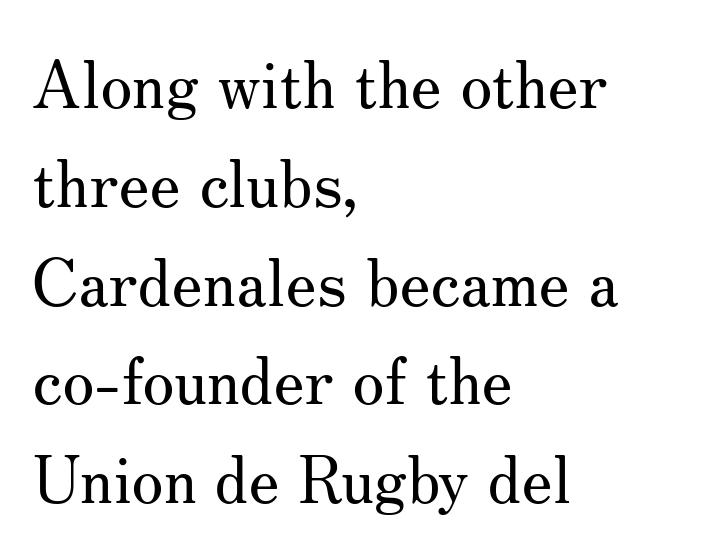
The letterforms sit at book weight or below. Varying glyph widths throughout — classic text-font behaviour. Beneath every word, the page is bare. The font family rendered here belongs to the serif group. The letters sit at their default tracking, neither squeezed nor spread.
